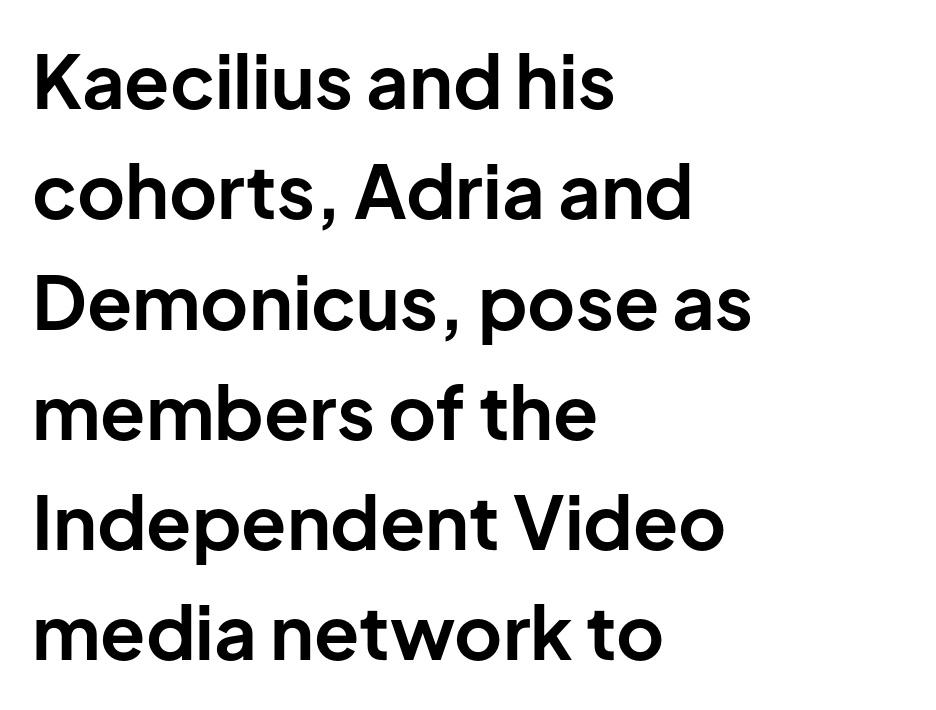
{"serif": "no", "italic": "no", "bold": "yes", "weight": "bold", "width": "normal", "stroke_contrast": "low", "x_height": "medium", "monospaced": "no", "underline": "no", "align": "left", "line_spacing": "normal", "line_spacing_ratio": 1.49, "letter_spacing": "normal", "letter_spacing_em": 0.0, "glyph_px": 74}
